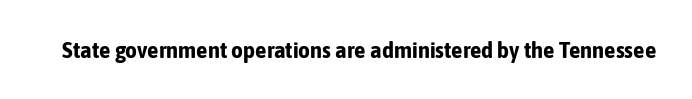
Notice how thick the strokes are: this is what a full bold looks like. In terms of letterspacing, this is plain default setting. The specimen omits any rule beneath the text block's lines. The lettering stays uniformly vertical, giving the passage a roman look.
